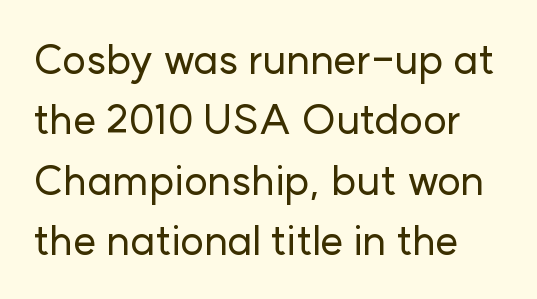
When letters stand straight like this, we call the style roman or upright. Varying glyph widths throughout — classic text-font behaviour. The face used here is rendered with its standard letterfit. The type family on display is of the sans-serif kind.
